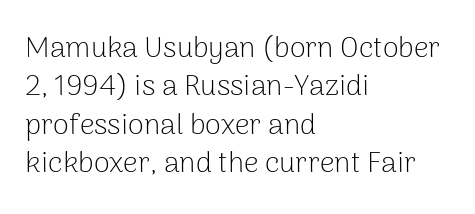
Q: Is the text bold? A: No.
Q: Is the text italic (slanted)? A: No, it is upright.
Q: Is the typeface a serif or a sans-serif typeface? A: Sans-serif.
Q: Is the text underlined? A: No.
Q: How is the paragraph aligned? A: Left-aligned.
Q: Is the spacing between letters normal or unusually wide? A: Normal.
Q: Is the spacing between lines tight, normal or loose? A: Normal.
Q: Width (condensed, normal, or wide)? A: Normal.
Q: Stroke contrast? A: Low.
Q: x-height? A: Medium.
Q: Monospaced? A: No.
